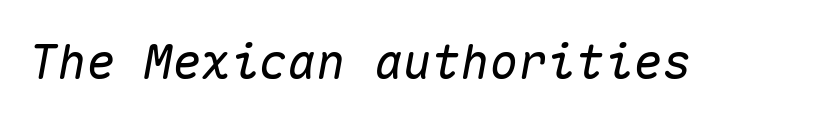
Q: Is the text italic (slanted)? A: Yes, it leans right by about 10 degrees.
Q: Is the text underlined? A: No.
Q: Is the spacing between letters normal or unusually wide? A: Normal.
Q: Width (condensed, normal, or wide)? A: Normal.
Q: Stroke contrast? A: Medium.
Q: x-height? A: Medium.
Q: Monospaced? A: Yes.
